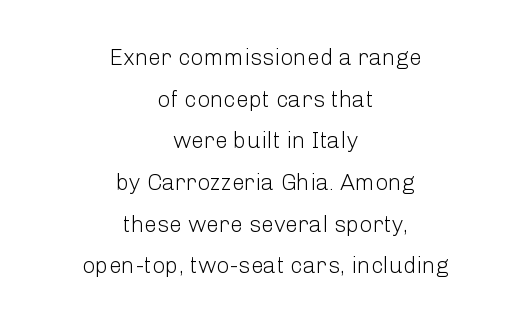
The image shows 23 px text type, upright; set centered, line spacing 1.81x, normal letter spacing, not underlined.
